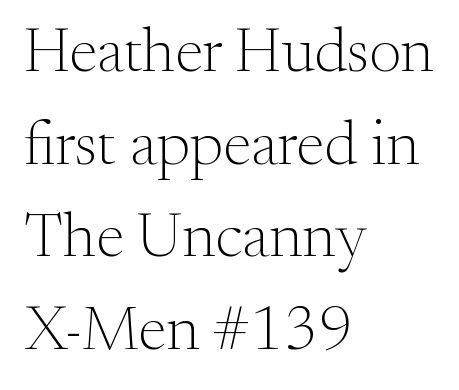
Stem width sits at or under what a default text font uses. Note the varied advance widths — an 'i' is clearly narrower than an 'm'. Every stem runs plumb, perpendicular to the baseline. Letterform terminals end in serifs throughout the passage.
